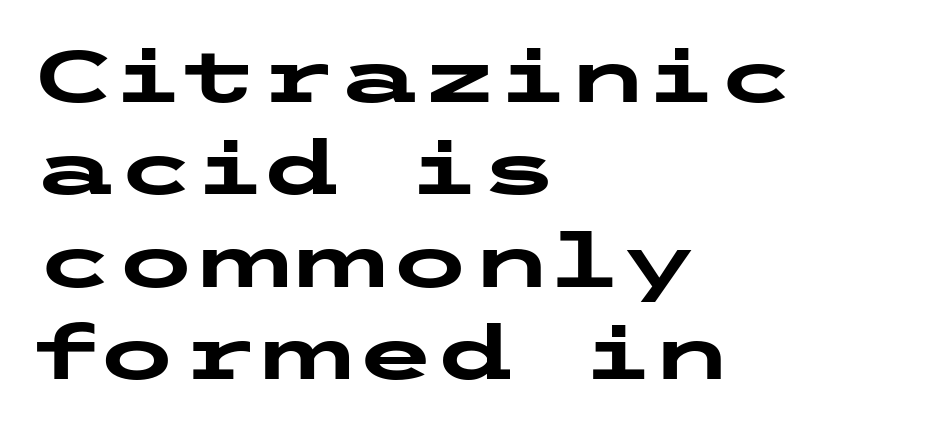
The image shows 74 px heavy, wide sans-serif type, upright; set left-aligned, normal line spacing (1.25x), normal letter spacing, not underlined; low stroke contrast and a medium x-height.
